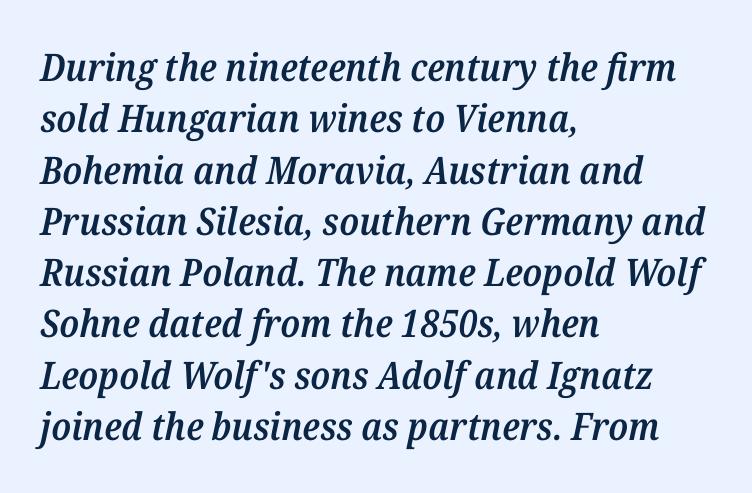
The image shows 38 px semibold serif type, italic (leaning right); set left-aligned, normal line spacing (1.35x), normal letter spacing, not underlined; medium stroke contrast and a medium x-height.
